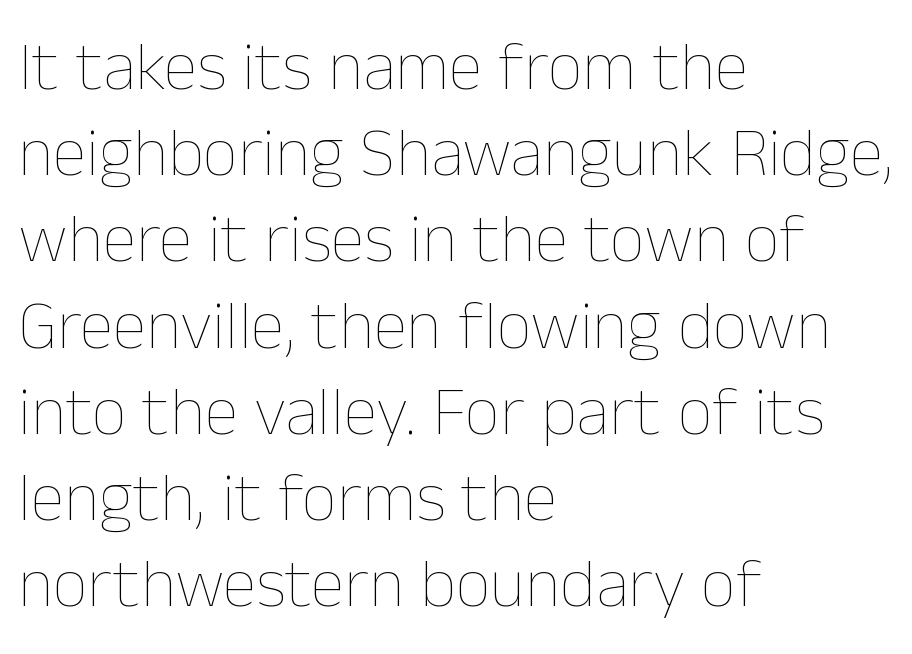
Q: Is the text bold? A: No.
Q: Is the text italic (slanted)? A: No, it is upright.
Q: Is the text underlined? A: No.
Q: How is the paragraph aligned? A: Left-aligned.
Q: Is the spacing between letters normal or unusually wide? A: Normal.
Q: Is the spacing between lines tight, normal or loose? A: Normal.
Q: Width (condensed, normal, or wide)? A: Normal.
Q: Stroke contrast? A: Low.
Q: x-height? A: Medium.
Q: Monospaced? A: No.
